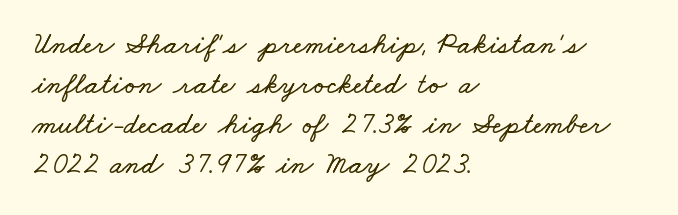
{"width": "wide", "stroke_contrast": "low", "x_height": "small", "monospaced": "no", "underline": "no", "align": "left", "line_spacing": "normal", "line_spacing_ratio": 1.33, "letter_spacing": "normal", "letter_spacing_em": 0.0, "glyph_px": 30}
